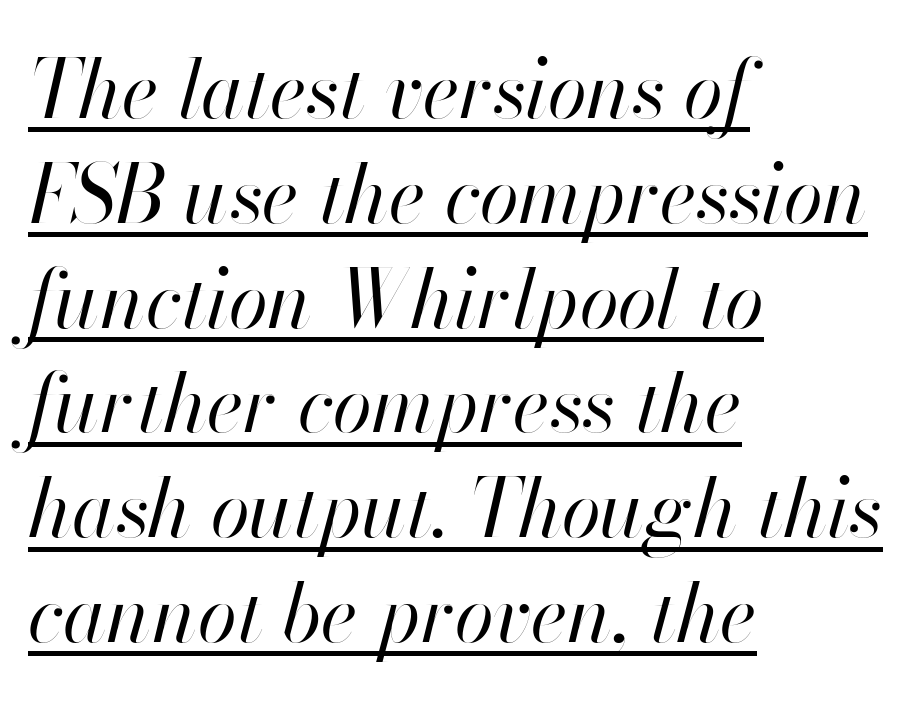
{"italic": "yes", "lean": "right", "slant_degrees": 13, "bold": "no", "weight": "regular", "width": "normal", "stroke_contrast": "high", "x_height": "small", "monospaced": "no", "underline": "yes", "align": "left", "line_spacing": "normal", "line_spacing_ratio": 1.31, "letter_spacing": "normal", "letter_spacing_em": 0.0, "glyph_px": 80}
